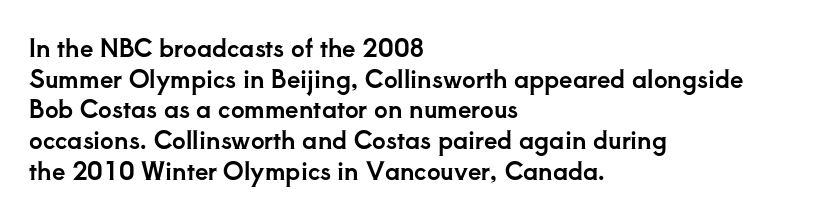
These lines stack with their left ends in a neat column. This sample uses plain, unmodified letter spacing. Rows of type keep a routine distance in the vertical direction. The glyphs are unaccompanied by any horizontal stroke below them. Vertical strokes here are truly vertical.
